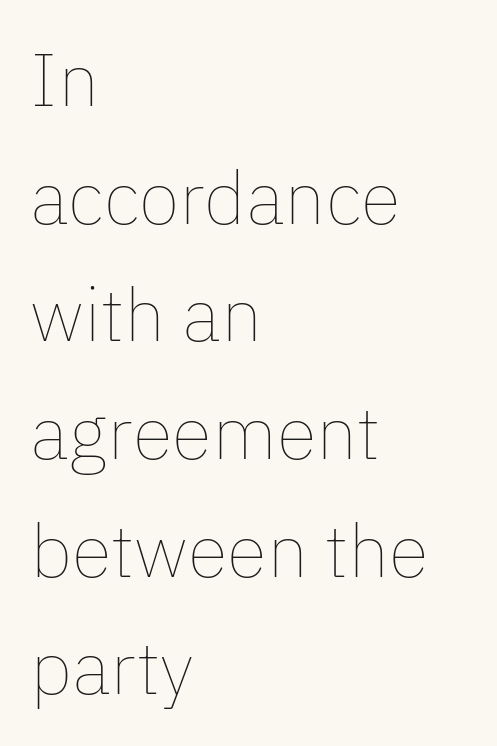
Q: Is the text bold? A: No.
Q: Is the text italic (slanted)? A: No, it is upright.
Q: Is the text underlined? A: No.
Q: How is the paragraph aligned? A: Left-aligned.
Q: Is the spacing between letters normal or unusually wide? A: Normal.
Q: Is the spacing between lines tight, normal or loose? A: Normal.
Q: Width (condensed, normal, or wide)? A: Normal.
Q: Stroke contrast? A: Low.
Q: x-height? A: Medium.
Q: Monospaced? A: No.
